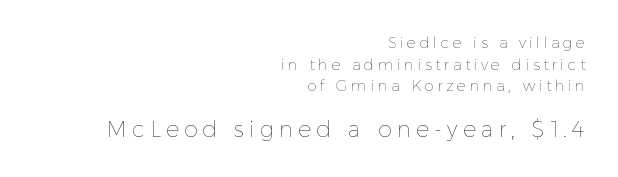
Q: Is the text bold? A: No.
Q: Is the text italic (slanted)? A: No, it is upright.
Q: Is the text underlined? A: No.
Q: How is the paragraph aligned? A: Right-aligned.
Q: Is the spacing between letters normal or unusually wide? A: Unusually wide.
Q: Is the spacing between lines tight, normal or loose? A: Normal.
Q: Which block of text is set in a larger size, the first (top) or the second (bottom)? A: The second (bottom) one.
